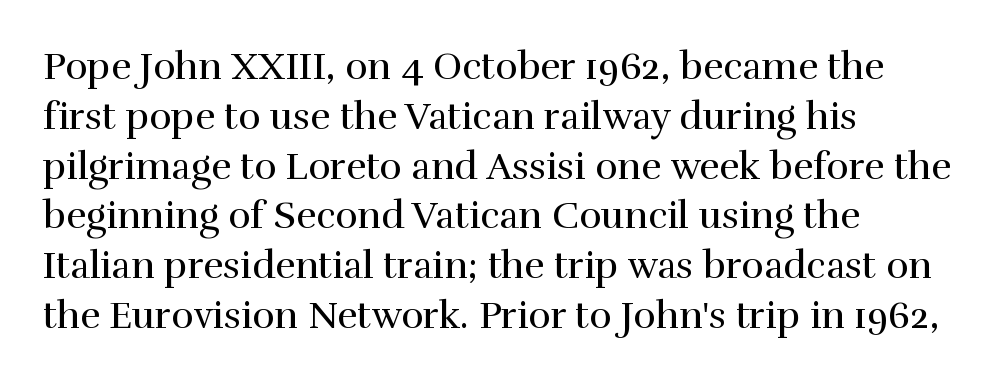
Evenly set lines give the paragraph a standard silhouette. The line texture is even and compact thanks to regular tracking. A quiet, ordinary-to-light weight characterises the typeface. Anything drawn beneath the words? Only blank space.
